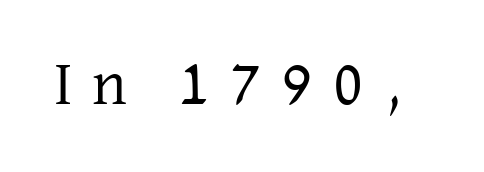
The image shows 63 px regular-weight serif type, upright; set unusually wide letter spacing (+0.31 em), not underlined; low stroke contrast and a medium x-height.
